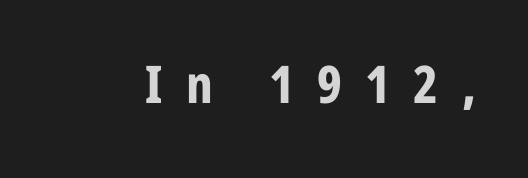
The image shows 52 px bold, condensed sans-serif type, upright; set unusually wide letter spacing (+0.45 em), not underlined; low stroke contrast and a medium x-height.
